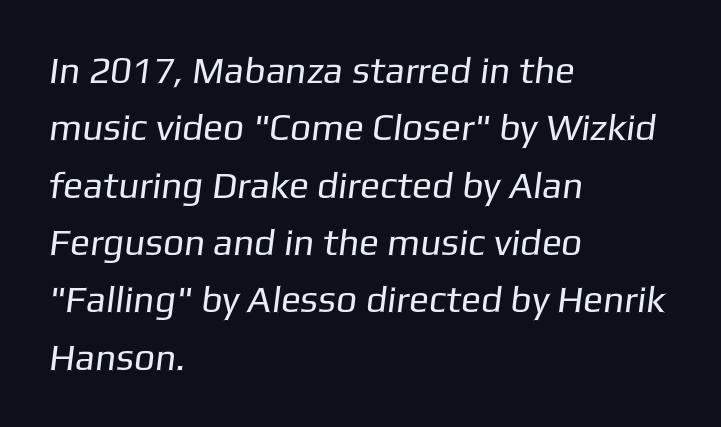
The image shows 37 px regular-weight sans-serif type; set left-aligned, normal line spacing (1.55x), normal letter spacing, not underlined; low stroke contrast and a medium x-height.
